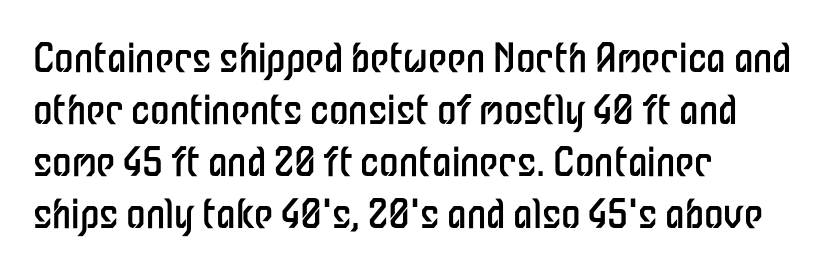
The image shows 39 px regular-weight, condensed sans-serif type, upright; set left-aligned, normal line spacing (1.33x), normal letter spacing, not underlined; low stroke contrast and a medium x-height.
